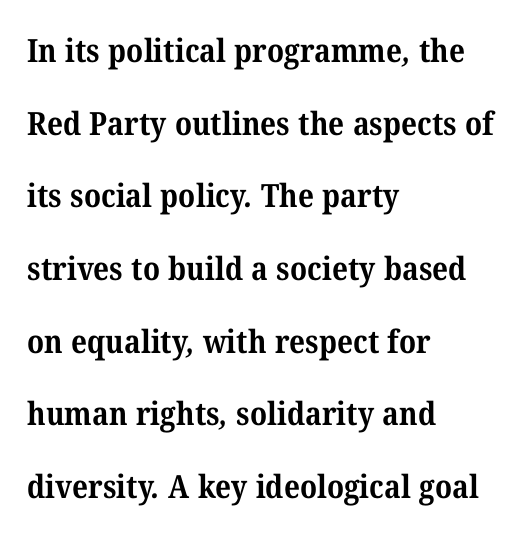
The image shows 32 px bold serif type; set left-aligned, loose line spacing (2.27x), normal letter spacing, not underlined; medium stroke contrast and a medium x-height.
